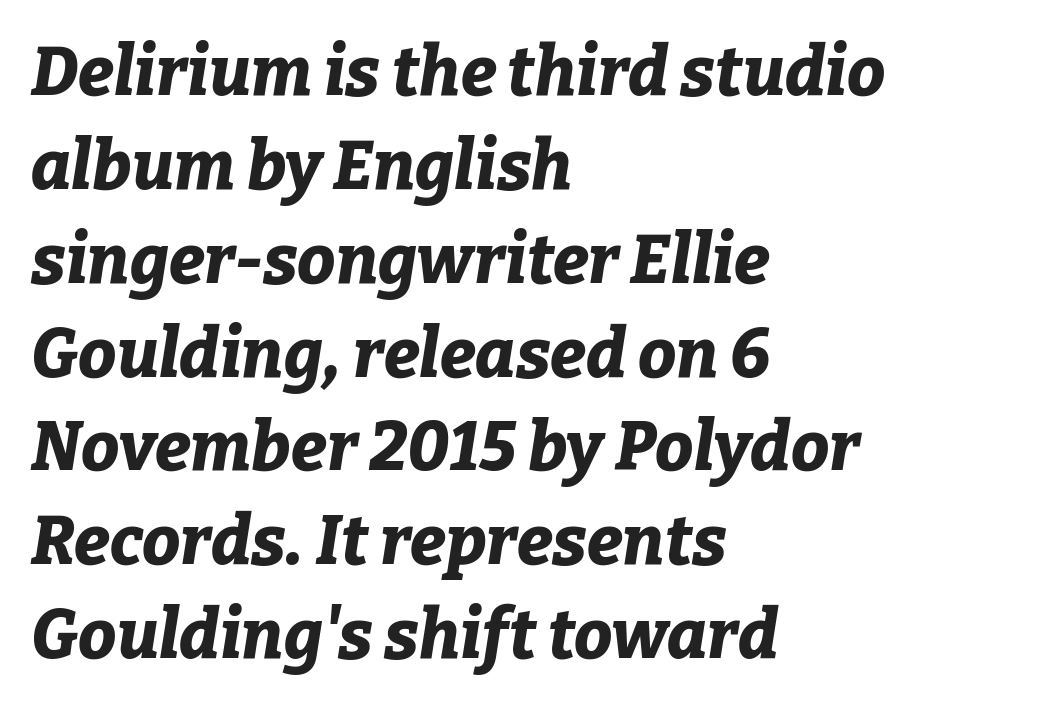
{"italic": "yes", "lean": "right", "slant_degrees": 9, "bold": "yes", "weight": "bold", "width": "normal", "stroke_contrast": "low", "x_height": "medium", "monospaced": "no", "underline": "no", "align": "left", "line_spacing": "normal", "line_spacing_ratio": 1.38, "letter_spacing": "normal", "letter_spacing_em": 0.0, "glyph_px": 68}
